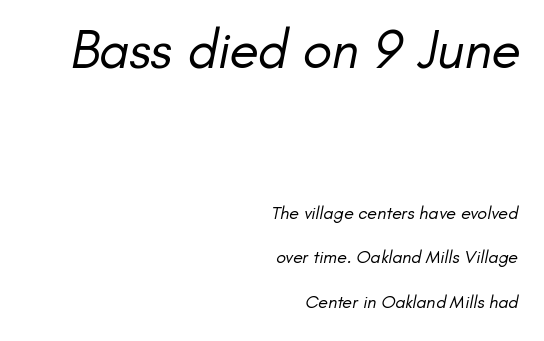
Q: Is the text bold? A: No.
Q: Is the typeface a serif or a sans-serif typeface? A: Sans-serif.
Q: Is the text underlined? A: No.
Q: How is the paragraph aligned? A: Right-aligned.
Q: Is the spacing between letters normal or unusually wide? A: Normal.
Q: Is the spacing between lines tight, normal or loose? A: Loose.
Q: Which block of text is set in a larger size, the first (top) or the second (bottom)? A: The first (top) one.
Q: Width (condensed, normal, or wide)? A: Normal.
Q: Stroke contrast? A: Low.
Q: x-height? A: Small.
Q: Monospaced? A: No.
